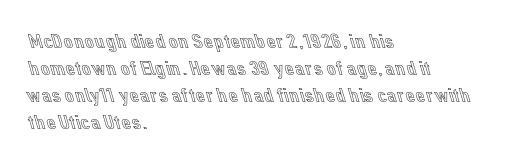
{"underline": "no", "align": "left", "line_spacing": "normal", "line_spacing_ratio": 1.28, "letter_spacing": "normal", "letter_spacing_em": 0.0, "glyph_px": 21}
